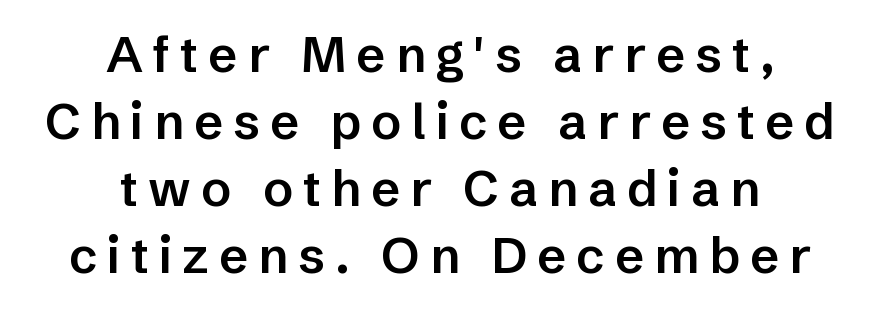
The letters stand upright; this is a roman face. This is moderately heavy type, rendered in semibold. A student would call this center alignment; a typographer would say set centered. One glance says typical: line gaps are just what's usual. Between one letter and the next there's a generous, obvious gap. Do the characters align in a grid? No, the font is proportional.
